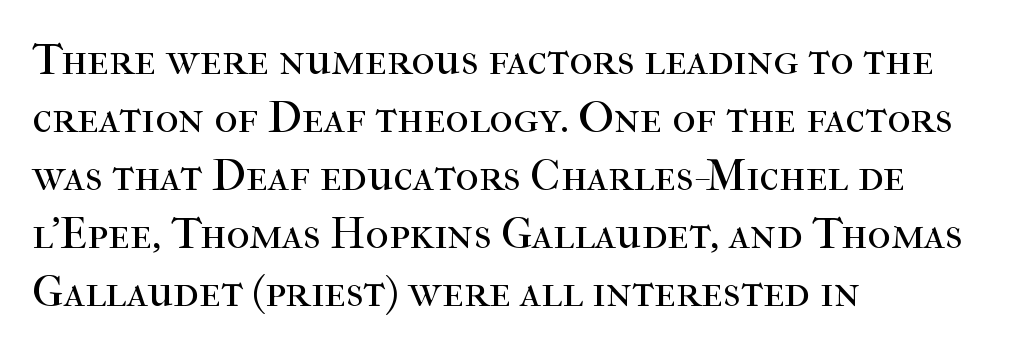
{"serif": "yes", "italic": "no", "bold": "no", "weight": "regular", "width": "normal", "stroke_contrast": "high", "x_height": "medium", "monospaced": "no", "underline": "no", "align": "left", "line_spacing": "normal", "line_spacing_ratio": 1.29, "letter_spacing": "normal", "letter_spacing_em": 0.0, "glyph_px": 45}
